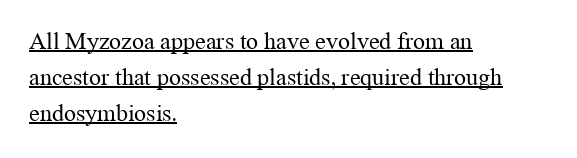
The image shows 24 px text type, upright; set left-aligned, normal line spacing (1.5x), normal letter spacing, underlined.
